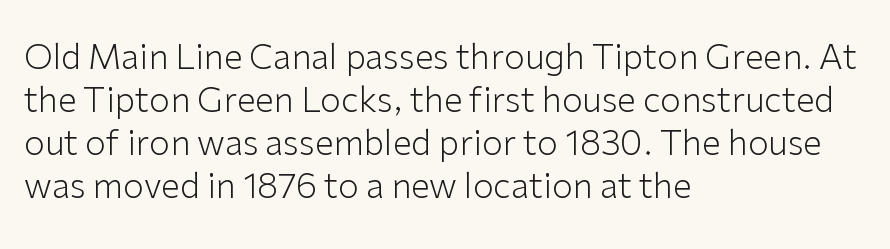
Style check: upright. Classification — sans serif. The rendering keeps characters at their native spacing. If you measured baseline to baseline, you'd find a middling distance. Alignment: flush left.
